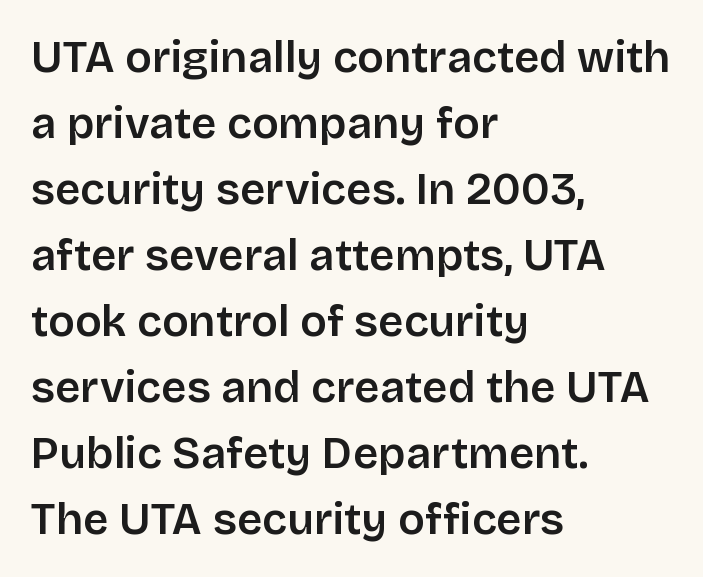
Italic? Not at all — the glyphs are vertical. This rendering leaves character spacing at its baseline value. The foot of each line stays bare and open. Do the characters align in a grid? No, the font is proportional. Summary of weight: moderately heavy, a semibold. The letters carry no serifs — their stems end cleanly without finishing strokes.
